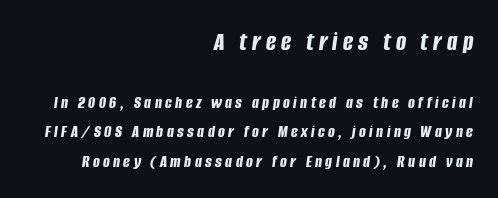
Only glyphs here, with clear space below each row. These two chunks differ in scale, with the top chunk taking the larger measure. This is heavy type, rendered in bold. Each new line begins a customary step beneath the previous one. One-word summary of the alignment: right.
